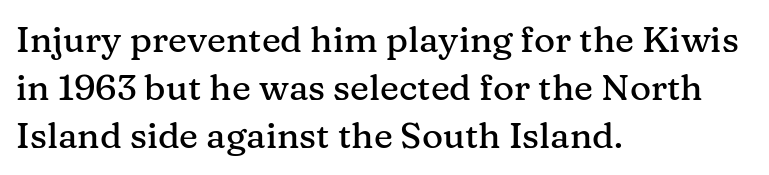
{"serif": "yes", "italic": "no", "width": "normal", "stroke_contrast": "medium", "x_height": "medium", "monospaced": "no", "underline": "no", "align": "left", "line_spacing": "normal", "line_spacing_ratio": 1.34, "letter_spacing": "normal", "letter_spacing_em": 0.0, "glyph_px": 36}
